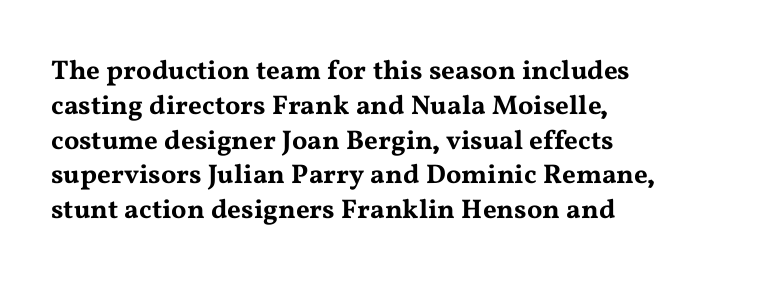
Q: Is the text italic (slanted)? A: No, it is upright.
Q: Is the text underlined? A: No.
Q: How is the paragraph aligned? A: Left-aligned.
Q: Is the spacing between letters normal or unusually wide? A: Normal.
Q: Is the spacing between lines tight, normal or loose? A: Normal.
